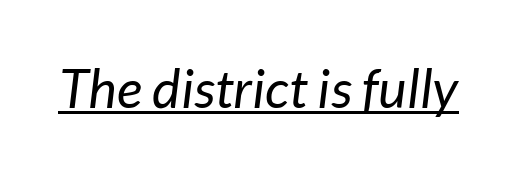
The image shows 54 px regular-weight type, italic (leaning right); set normal letter spacing, underlined; low stroke contrast and a medium x-height.
